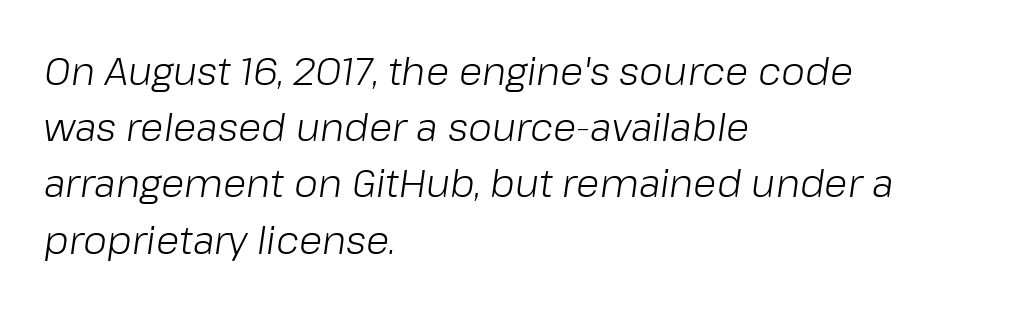
{"italic": "yes", "lean": "right", "slant_degrees": 8, "bold": "no", "weight": "light", "width": "normal", "stroke_contrast": "low", "x_height": "medium", "monospaced": "no", "underline": "no", "align": "left", "line_spacing": "normal", "line_spacing_ratio": 1.48, "letter_spacing": "normal", "letter_spacing_em": 0.0, "glyph_px": 38}
